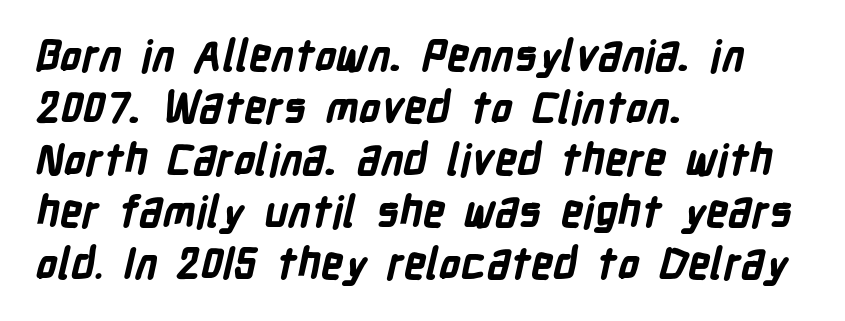
Each word holds together tightly as a unit, with standard inter-letter gaps. Are there feet on the stems? There aren't — it's a sans. Character widths vary here, with narrow letters taking less room than wide ones. Line beginnings align vertically; line endings do not. Glance below the letters and you will spot only blank space.
